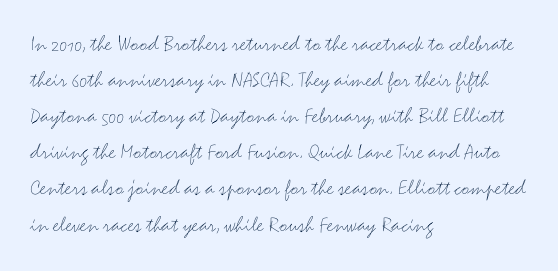
The image shows 23 px text type; set left-aligned, normal line spacing (1.57x), normal letter spacing, not underlined.
